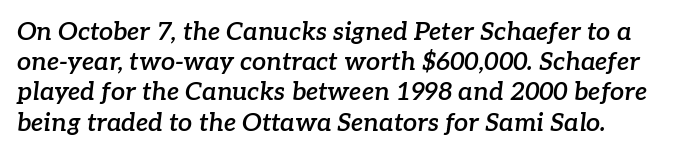
Q: Is the text bold? A: Semi-bold.
Q: Is the text italic (slanted)? A: Yes, it leans right by about 7 degrees.
Q: Is the text underlined? A: No.
Q: Is the spacing between letters normal or unusually wide? A: Normal.
